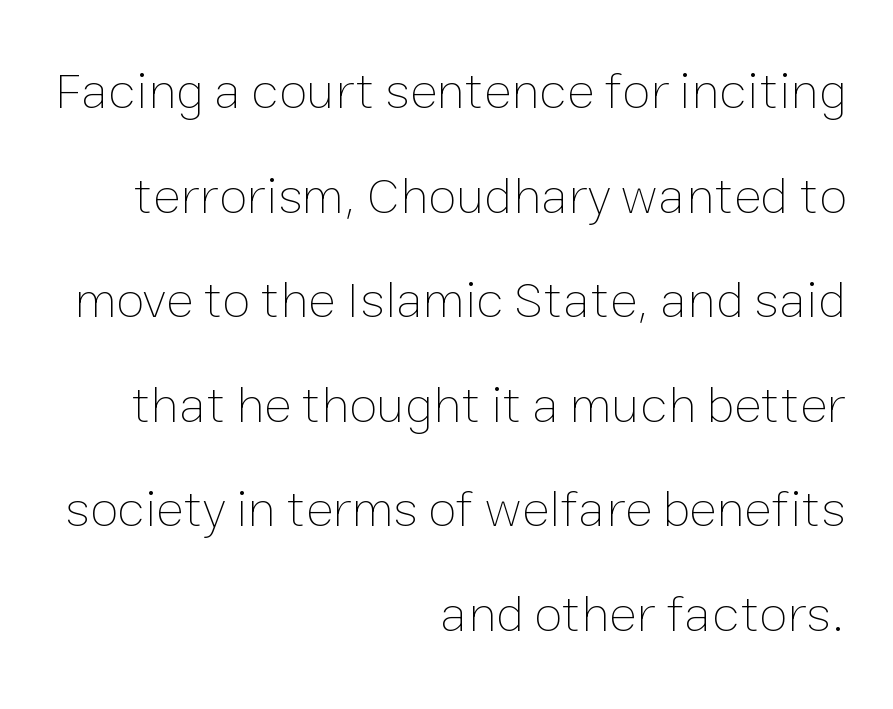
A typesetter would call this proportional, since set widths differ per character. One-word summary of the alignment: right. Do the letters lean? They stand straight. Nothing unusual about the tracking: characters are spaced as the font intends.
